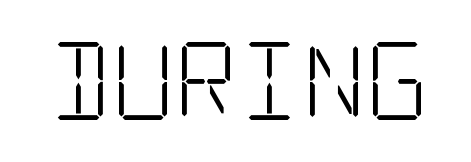
Letter spacing: default. Style check: upright. Unbolded letterforms with no extra heft. Classification — serif.
